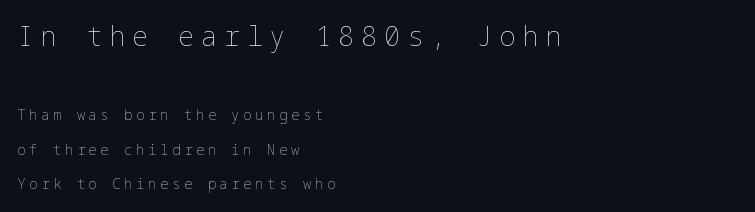
{"italic": "no", "bold": "no", "underline": "no", "align": "left", "line_spacing": "loose", "line_spacing_ratio": 2.47, "letter_spacing": "wide", "letter_spacing_em": 0.25, "larger_block": "first", "size_ratio": 1.93, "glyph_px": 27}
